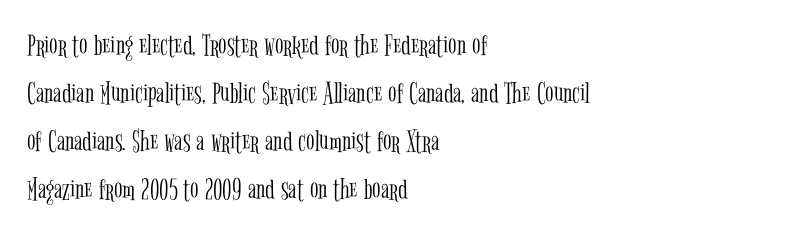
The image shows 31 px light, condensed serif type, upright; set left-aligned, normal line spacing (1.55x), normal letter spacing, not underlined; low stroke contrast and a medium x-height.
